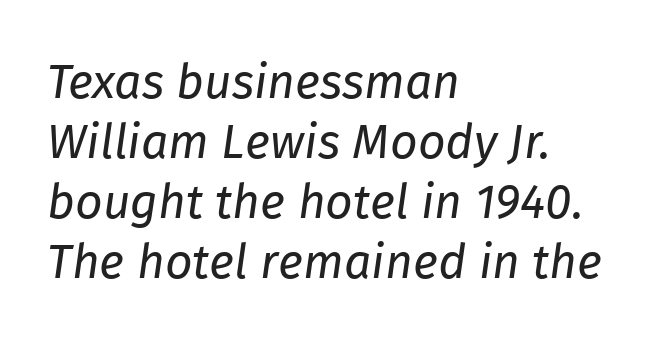
{"italic": "yes", "lean": "right", "slant_degrees": 8, "bold": "no", "weight": "regular", "width": "normal", "stroke_contrast": "low", "x_height": "medium", "monospaced": "no", "underline": "no", "align": "left", "line_spacing": "normal", "line_spacing_ratio": 1.25, "letter_spacing": "normal", "letter_spacing_em": 0.0, "glyph_px": 48}
